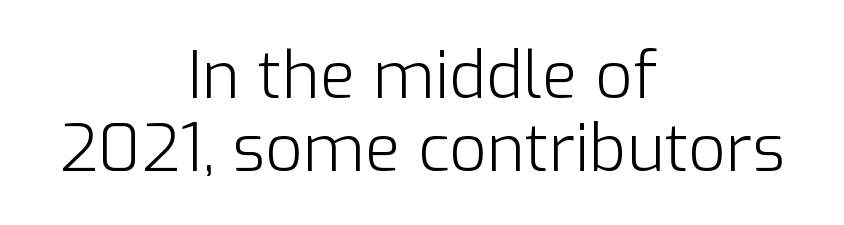
Q: Is the text bold? A: No.
Q: Is the text italic (slanted)? A: No, it is upright.
Q: Is the typeface a serif or a sans-serif typeface? A: Sans-serif.
Q: Is the text underlined? A: No.
Q: How is the paragraph aligned? A: Centered.
Q: Is the spacing between letters normal or unusually wide? A: Normal.
Q: Is the spacing between lines tight, normal or loose? A: Tight.
Q: Width (condensed, normal, or wide)? A: Normal.
Q: Stroke contrast? A: Low.
Q: x-height? A: Medium.
Q: Monospaced? A: No.
